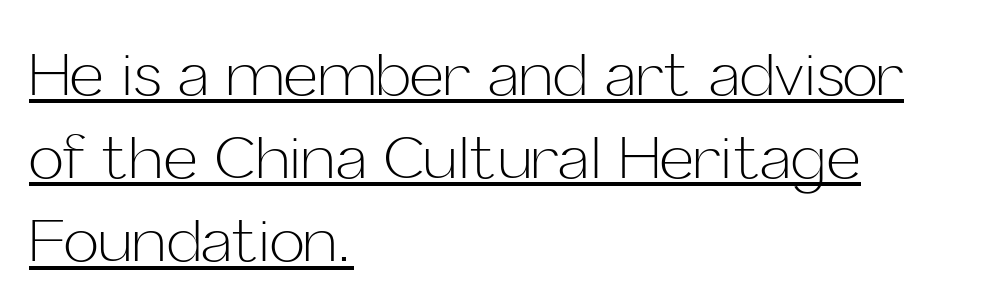
{"serif": "no", "italic": "no", "bold": "no", "weight": "light", "width": "normal", "stroke_contrast": "low", "x_height": "medium", "monospaced": "no", "underline": "yes", "align": "left", "line_spacing": "normal", "line_spacing_ratio": 1.41, "letter_spacing": "normal", "letter_spacing_em": 0.0, "glyph_px": 59}
